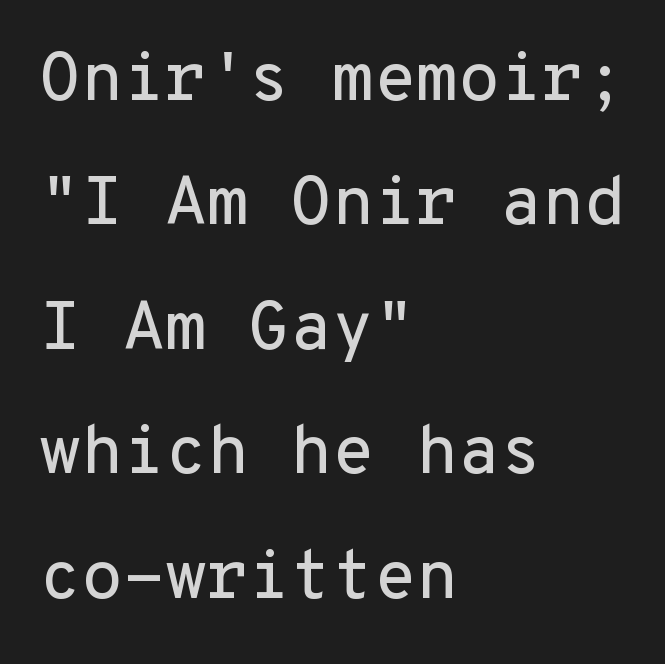
Q: Is the text italic (slanted)? A: No, it is upright.
Q: Is the typeface a serif or a sans-serif typeface? A: Sans-serif.
Q: Is the text underlined? A: No.
Q: How is the paragraph aligned? A: Left-aligned.
Q: Is the spacing between letters normal or unusually wide? A: Normal.
Q: Width (condensed, normal, or wide)? A: Normal.
Q: Stroke contrast? A: Low.
Q: x-height? A: Medium.
Q: Monospaced? A: Yes.
